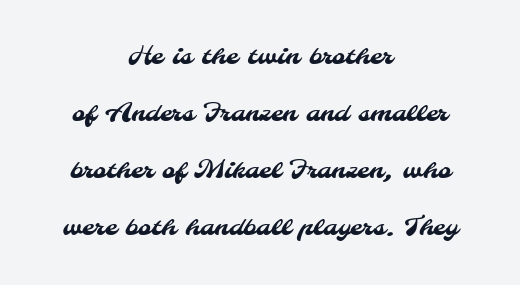
{"underline": "no", "align": "center", "line_spacing": "loose", "line_spacing_ratio": 2.28, "letter_spacing": "normal", "letter_spacing_em": 0.0, "glyph_px": 25}
